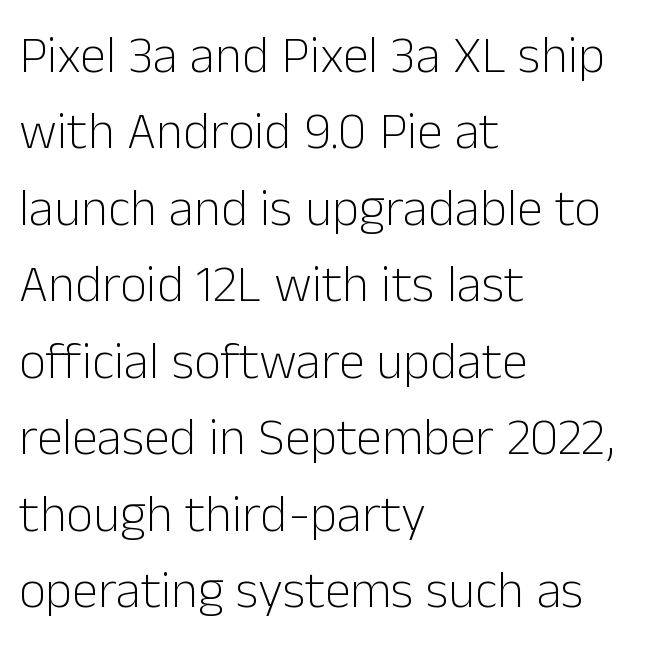
The image shows 52 px light sans-serif type, upright; set left-aligned, normal line spacing (1.47x), normal letter spacing, not underlined; low stroke contrast and a medium x-height.
